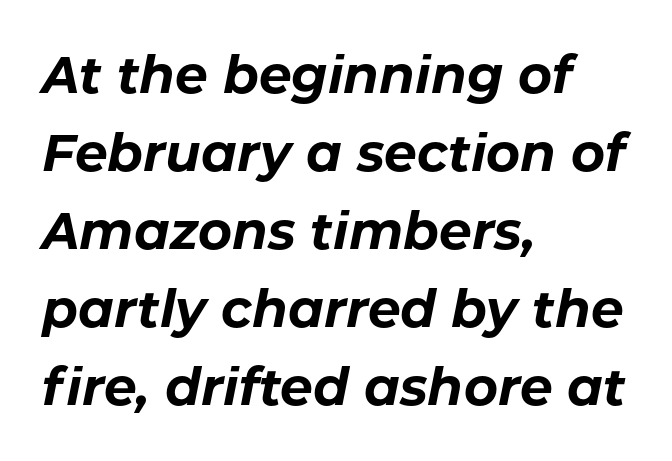
Q: Is the text bold? A: Yes.
Q: Is the text italic (slanted)? A: Yes, it leans right by about 11 degrees.
Q: Is the text underlined? A: No.
Q: How is the paragraph aligned? A: Left-aligned.
Q: Is the spacing between letters normal or unusually wide? A: Normal.
Q: Is the spacing between lines tight, normal or loose? A: Normal.
Q: Width (condensed, normal, or wide)? A: Normal.
Q: Stroke contrast? A: Low.
Q: x-height? A: Medium.
Q: Monospaced? A: No.
